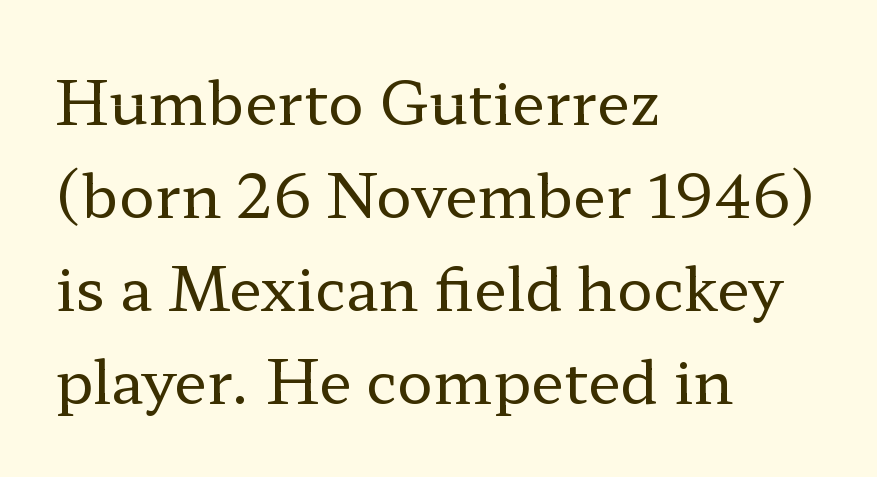
{"serif": "yes", "italic": "no", "bold": "no", "weight": "regular", "width": "wide", "stroke_contrast": "low", "x_height": "medium", "monospaced": "no", "underline": "no", "align": "left", "line_spacing": "normal", "line_spacing_ratio": 1.55, "letter_spacing": "normal", "letter_spacing_em": 0.0, "glyph_px": 60}
